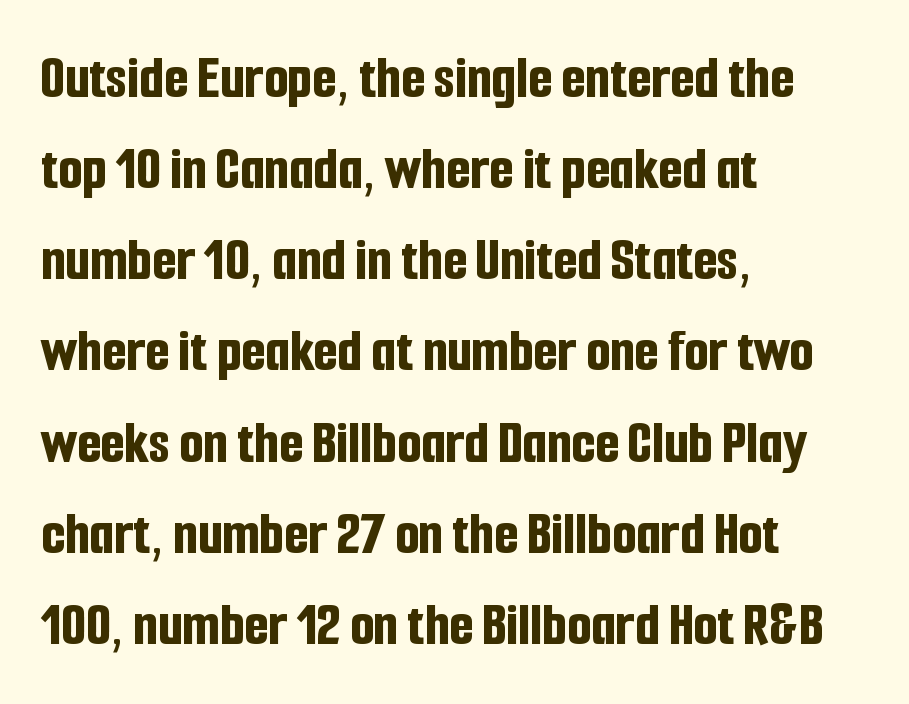
The paragraph has a hard left edge and a soft right edge. The rendering uses natural spacing where letterforms have individual widths. A typesetter would mark this as roman, not italic. The gap between lines stays unmarked.
